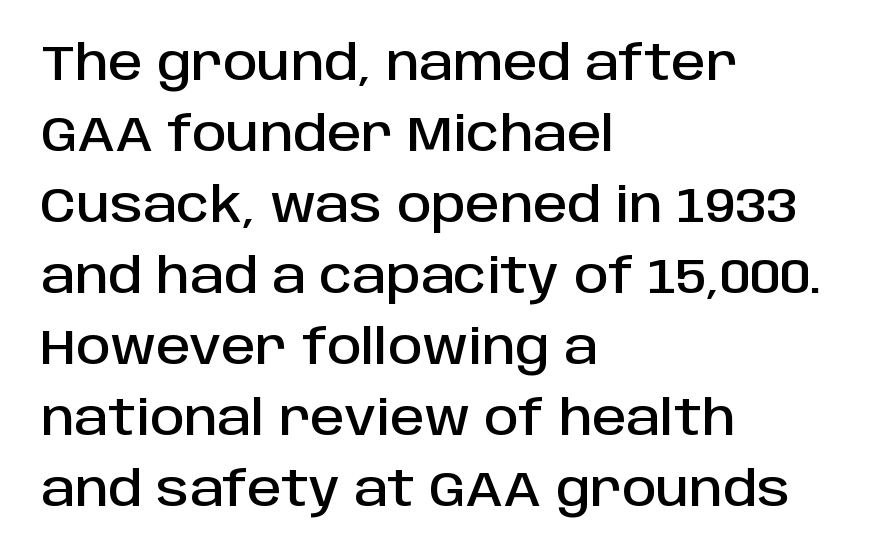
{"serif": "no", "italic": "no", "width": "normal", "stroke_contrast": "low", "x_height": "large", "monospaced": "no", "underline": "no", "align": "left", "line_spacing": "normal", "line_spacing_ratio": 1.48, "letter_spacing": "normal", "letter_spacing_em": 0.0, "glyph_px": 48}
